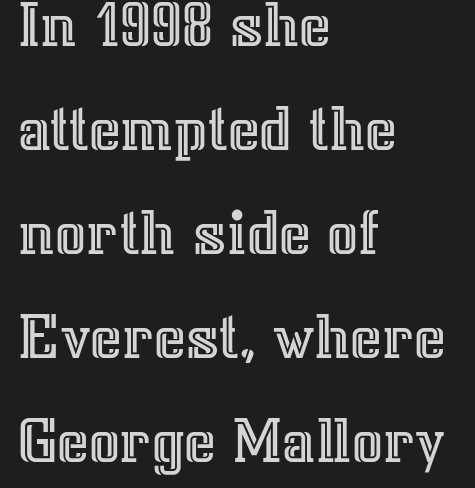
Spacing verdict: proportional, widths tailored to each character. No word sits above an underline. Is there any slant? The stems are plumb. Interline gaps are of average width in this sample.
